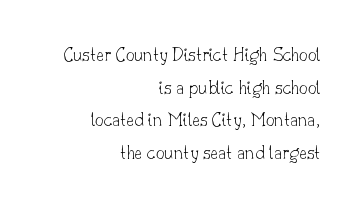
The image shows 21 px text type, upright; set right-aligned, normal line spacing (1.55x), normal letter spacing, not underlined.
